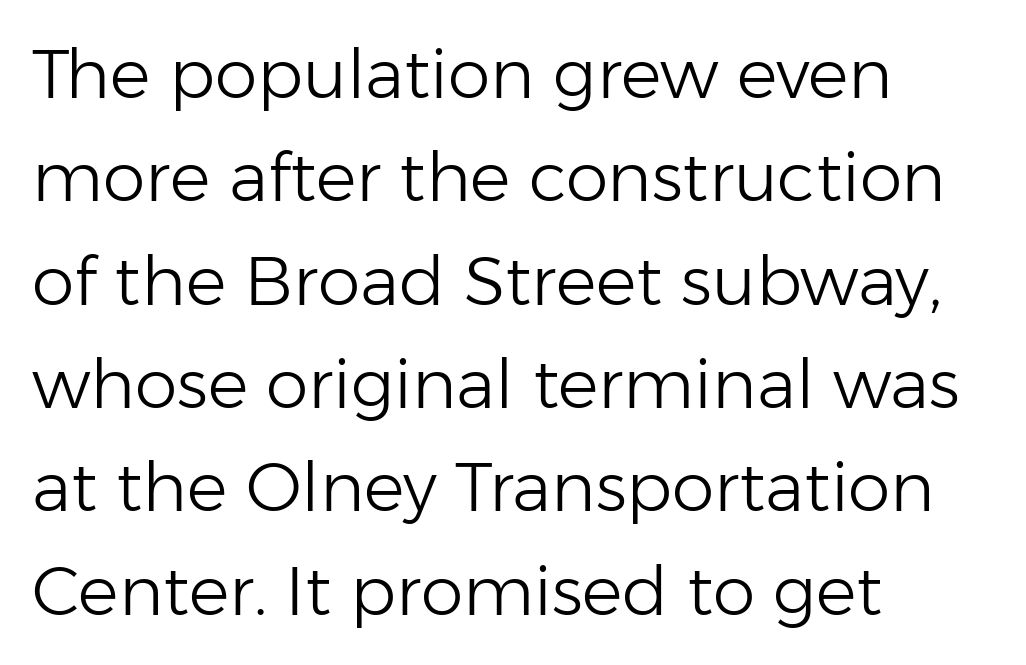
{"serif": "no", "italic": "no", "bold": "no", "weight": "light", "width": "normal", "stroke_contrast": "low", "x_height": "medium", "monospaced": "no", "underline": "no", "align": "left", "line_spacing": "normal", "line_spacing_ratio": 1.52, "letter_spacing": "normal", "letter_spacing_em": 0.0, "glyph_px": 68}
